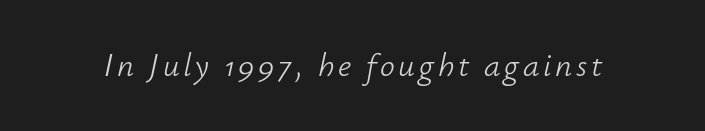
{"italic": "yes", "lean": "right", "slant_degrees": 12, "bold": "no", "weight": "light", "width": "normal", "stroke_contrast": "low", "x_height": "small", "monospaced": "no", "underline": "no", "glyph_px": 33}
